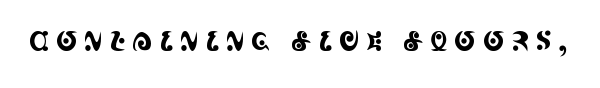
Q: Is the text italic (slanted)? A: No, it is upright.
Q: Is the text underlined? A: No.
Q: Is the spacing between letters normal or unusually wide? A: Unusually wide.
